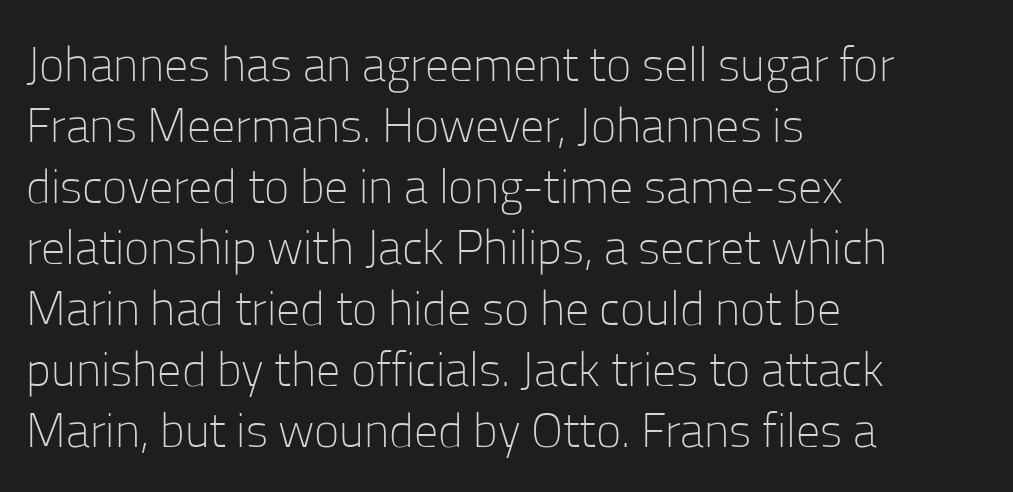
{"serif": "no", "italic": "no", "bold": "no", "weight": "light", "width": "normal", "stroke_contrast": "low", "x_height": "medium", "monospaced": "no", "underline": "no", "align": "left", "line_spacing": "normal", "line_spacing_ratio": 1.27, "letter_spacing": "normal", "letter_spacing_em": 0.0, "glyph_px": 48}
